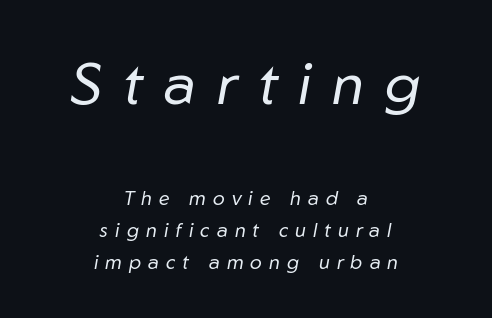
{"italic": "yes", "lean": "right", "slant_degrees": 10, "bold": "no", "weight": "regular", "width": "normal", "stroke_contrast": "low", "x_height": "medium", "monospaced": "no", "underline": "no", "align": "center", "line_spacing": "normal", "line_spacing_ratio": 1.58, "letter_spacing": "wide", "letter_spacing_em": 0.35, "larger_block": "first", "size_ratio": 2.95, "glyph_px": 59}
